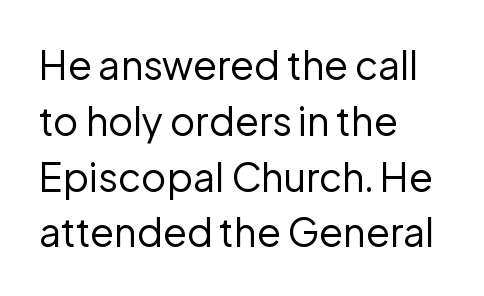
Is the letter spacing exaggerated? No — it looks like the ordinary default. The text block is weighted toward the left margin, trailing off unevenly rightward. Typographically, this falls in the sans-serif category. In terms of posture, this sample is upright.
